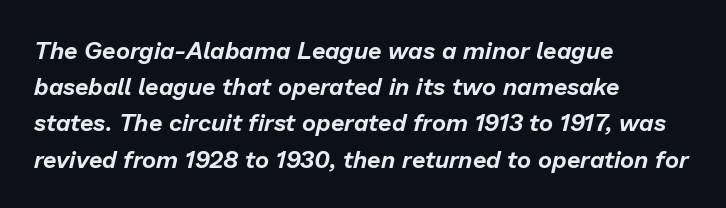
The glyphs are unaccompanied by any horizontal stroke below them. The face used here is rendered with its standard letterfit. The passage is arranged the way most books set body copy — flush left. The font's italic variant was chosen for this text. Notice how descenders clear the ascenders below comfortably — that's standard leading.
